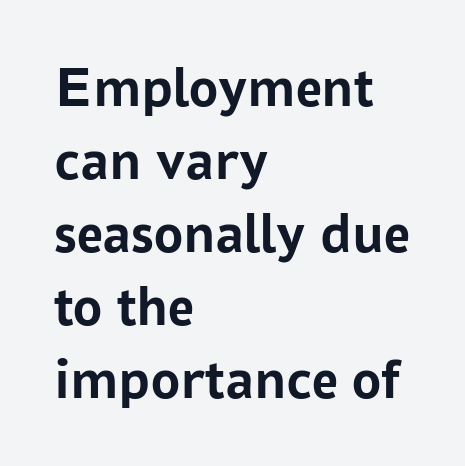
This sample uses a sans-serif face. Looks like regular typesetting: each glyph gets only the width it needs. The font is running at its bold setting. This sample uses plain, unmodified letter spacing. Do the letters lean? They stand straight.
